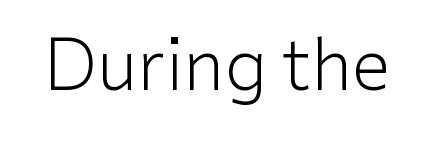
The image shows 70 px light sans-serif type, upright; set normal letter spacing, not underlined; low stroke contrast and a medium x-height.
